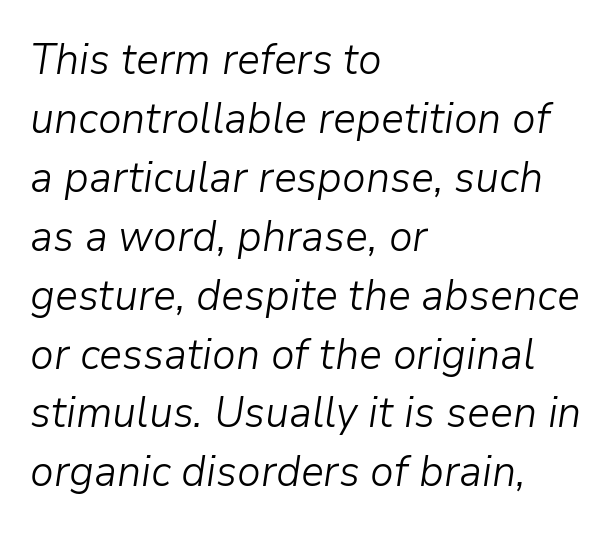
Q: Is the text bold? A: No.
Q: Is the text italic (slanted)? A: Yes, it leans right by about 9 degrees.
Q: Is the text underlined? A: No.
Q: How is the paragraph aligned? A: Left-aligned.
Q: Is the spacing between letters normal or unusually wide? A: Normal.
Q: Is the spacing between lines tight, normal or loose? A: Normal.
Q: Width (condensed, normal, or wide)? A: Normal.
Q: Stroke contrast? A: Low.
Q: x-height? A: Medium.
Q: Monospaced? A: No.
